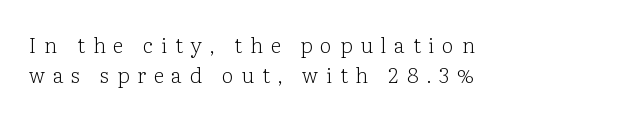
{"italic": "no", "bold": "no", "underline": "no", "align": "left", "line_spacing": "normal", "line_spacing_ratio": 1.45, "letter_spacing": "wide", "letter_spacing_em": 0.37, "glyph_px": 21}
